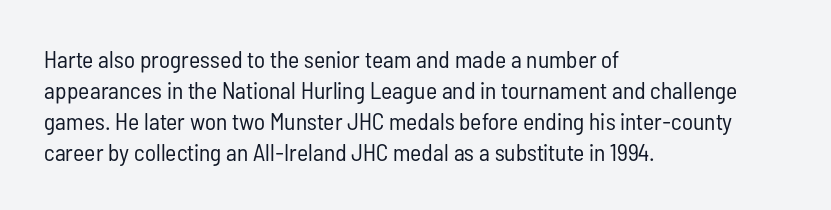
The image shows 24 px text type, upright; set left-aligned, normal line spacing (1.29x), normal letter spacing, not underlined.
